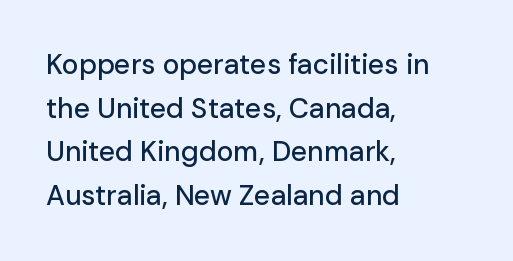
The image shows 28 px sans-serif type, upright; set left-aligned, normal line spacing (1.56x), normal letter spacing, not underlined; low stroke contrast and a medium x-height.
